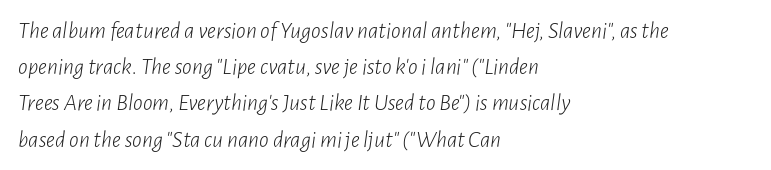
The image shows 24 px text type, italic (leaning right); set left-aligned, normal line spacing (1.51x), normal letter spacing, not underlined.
